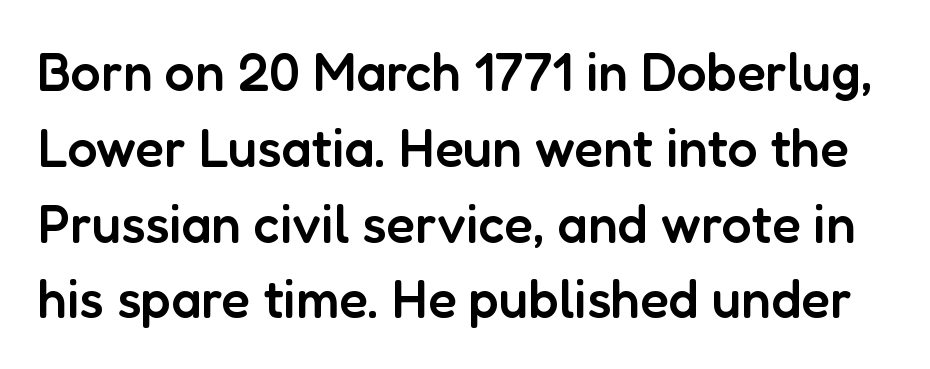
A bit beefed up — I'd call it semibold rather than bold. If you measured baseline to baseline, you'd find a middling distance. Letter spacing: default. A typesetter would label this face a sans. Varying glyph widths throughout — classic text-font behaviour. A bare baseline throughout the passage.
